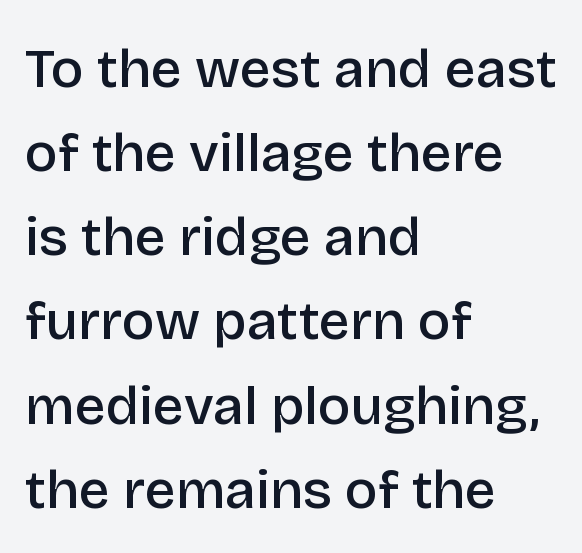
Q: Is the text bold? A: Semi-bold.
Q: Is the text italic (slanted)? A: No, it is upright.
Q: Is the typeface a serif or a sans-serif typeface? A: Sans-serif.
Q: Is the text underlined? A: No.
Q: How is the paragraph aligned? A: Left-aligned.
Q: Is the spacing between letters normal or unusually wide? A: Normal.
Q: Is the spacing between lines tight, normal or loose? A: Normal.
Q: Width (condensed, normal, or wide)? A: Normal.
Q: Stroke contrast? A: Low.
Q: x-height? A: Large.
Q: Monospaced? A: No.
